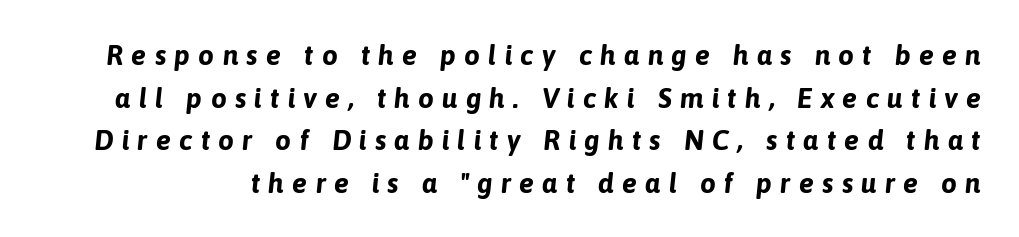
Bold? Absolutely — the strokes are thick and heavy. Italic: yes, the glyphs are oblique. Loose tracking; the words dissolve into strings of separated letters. The zone under the glyphs is completely vacant. Is this a fixed-width face? No — the glyphs have proportional, varying widths. Notice how descenders clear the ascenders below comfortably — that's standard leading.
